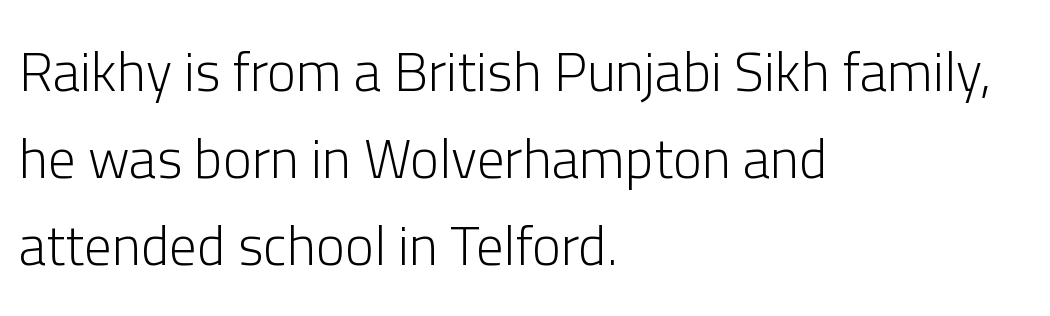
Q: Is the text bold? A: No.
Q: Is the text italic (slanted)? A: No, it is upright.
Q: Is the typeface a serif or a sans-serif typeface? A: Sans-serif.
Q: Is the text underlined? A: No.
Q: How is the paragraph aligned? A: Left-aligned.
Q: Is the spacing between letters normal or unusually wide? A: Normal.
Q: Is the spacing between lines tight, normal or loose? A: Normal.
Q: Width (condensed, normal, or wide)? A: Normal.
Q: Stroke contrast? A: Low.
Q: x-height? A: Medium.
Q: Monospaced? A: No.
